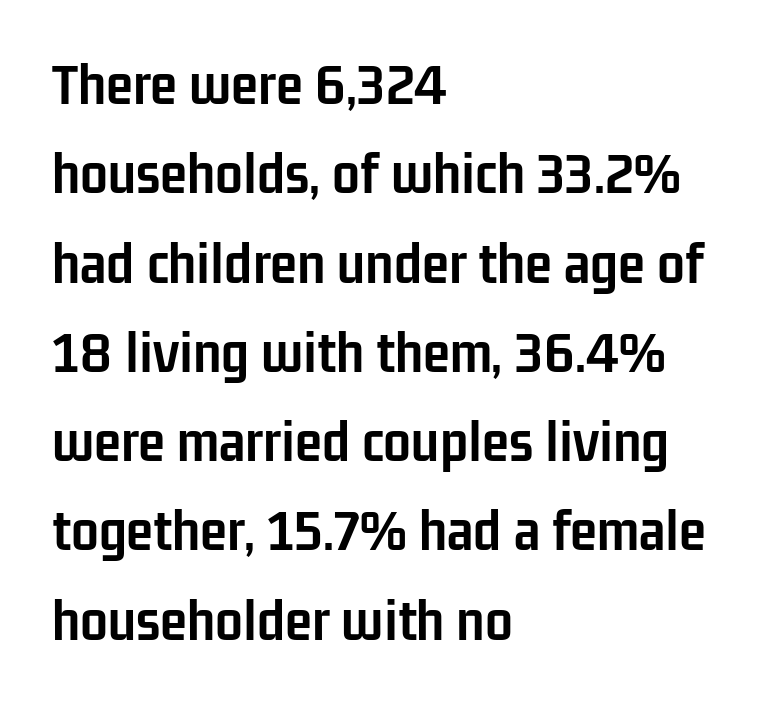
{"serif": "no", "italic": "no", "bold": "yes", "weight": "semibold", "width": "condensed", "stroke_contrast": "low", "x_height": "medium", "monospaced": "no", "underline": "no", "align": "left", "line_spacing": "normal", "line_spacing_ratio": 1.44, "letter_spacing": "normal", "letter_spacing_em": 0.0, "glyph_px": 62}
